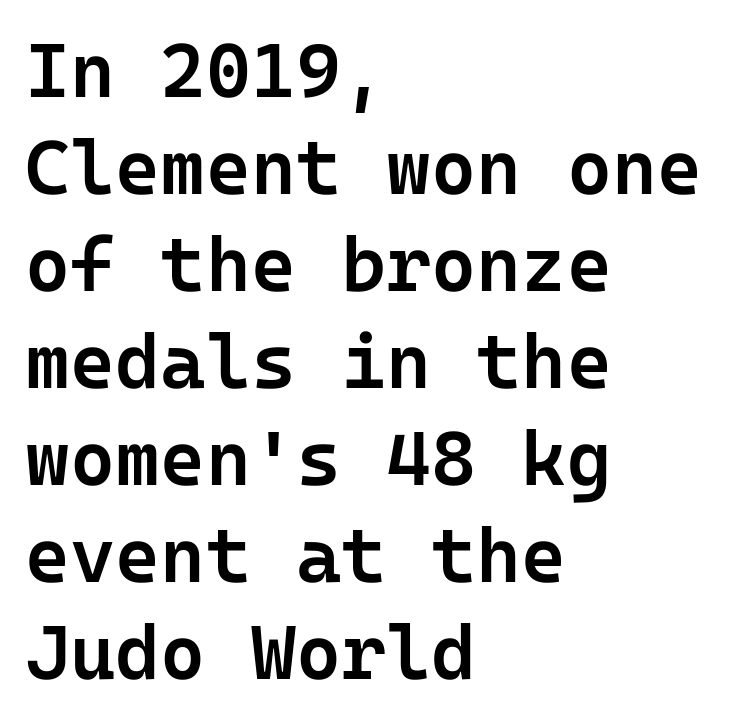
Q: Is the text bold? A: Semi-bold.
Q: Is the text italic (slanted)? A: No, it is upright.
Q: Is the typeface a serif or a sans-serif typeface? A: Sans-serif.
Q: Is the text underlined? A: No.
Q: How is the paragraph aligned? A: Left-aligned.
Q: Is the spacing between letters normal or unusually wide? A: Normal.
Q: Is the spacing between lines tight, normal or loose? A: Normal.
Q: Width (condensed, normal, or wide)? A: Normal.
Q: Stroke contrast? A: Low.
Q: x-height? A: Medium.
